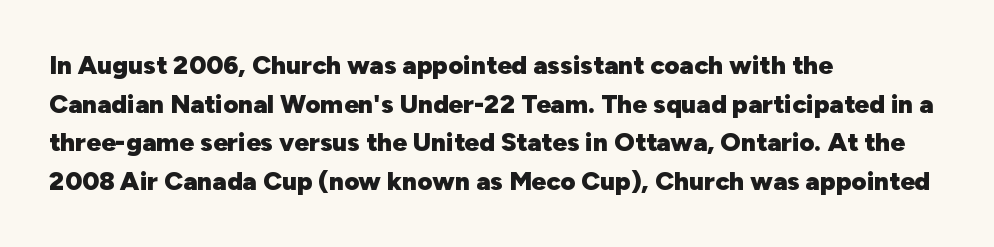
The image shows 26 px bold type, upright; set left-aligned, normal line spacing (1.49x), normal letter spacing, not underlined.
